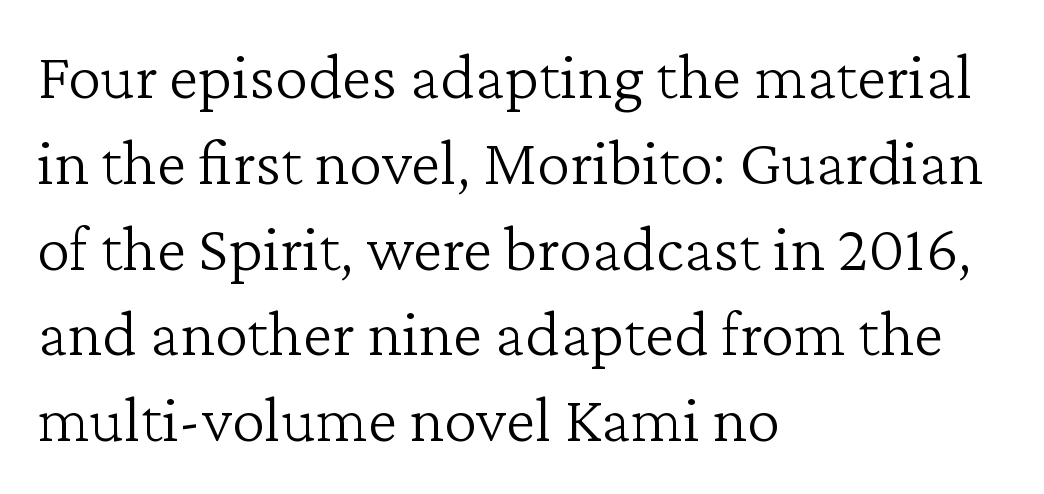
Q: Is the text bold? A: No.
Q: Is the text italic (slanted)? A: No, it is upright.
Q: Is the typeface a serif or a sans-serif typeface? A: Serif.
Q: Is the text underlined? A: No.
Q: How is the paragraph aligned? A: Left-aligned.
Q: Is the spacing between letters normal or unusually wide? A: Normal.
Q: Is the spacing between lines tight, normal or loose? A: Normal.
Q: Width (condensed, normal, or wide)? A: Normal.
Q: Stroke contrast? A: Low.
Q: x-height? A: Medium.
Q: Monospaced? A: No.
